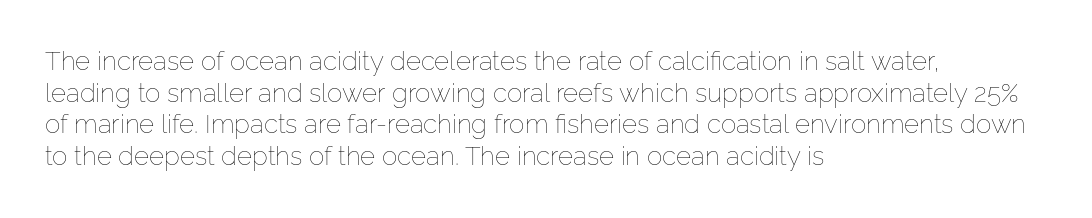
The image shows 26 px text type, upright; set left-aligned, line spacing 1.22x, normal letter spacing, not underlined.
